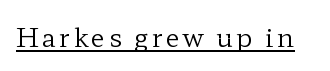
Notice how a bar underscores the lettering throughout. This is not heavy type; no bold has been used. The font's upright variant was chosen for this text.
